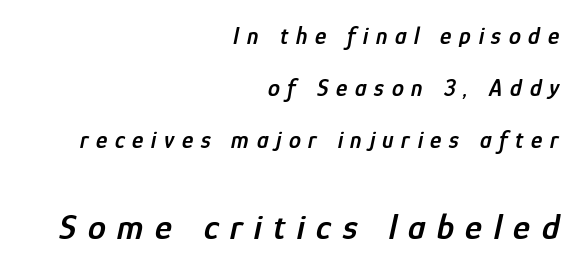
The image shows 36 px semibold, condensed type, italic (leaning right); set right-aligned, loose line spacing (2.16x), unusually wide letter spacing (+0.32 em), not underlined; the second (bottom) block is 1.5x larger; low stroke contrast and a medium x-height.
